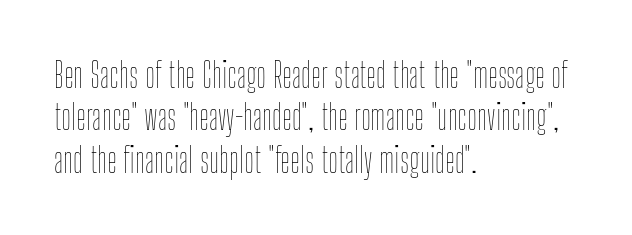
The image shows 34 px thin, condensed type, upright; set left-aligned, normal line spacing (1.25x), normal letter spacing, not underlined; low stroke contrast and a medium x-height.
